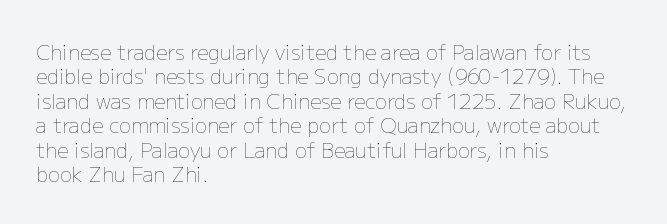
{"italic": "no", "bold": "no", "underline": "no", "align": "left", "line_spacing_ratio": 1.22, "letter_spacing": "normal", "letter_spacing_em": 0.0, "glyph_px": 20}
